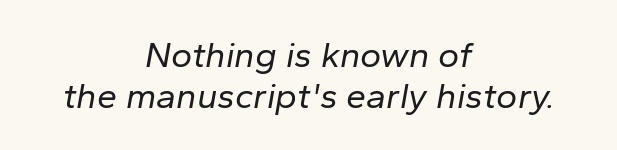
Interline gaps are noticeably narrow in this sample. The letters look calm and open, with moderate or lighter stems. The baseline area is clear. Is the letter spacing exaggerated? No — it looks like the ordinary default.
